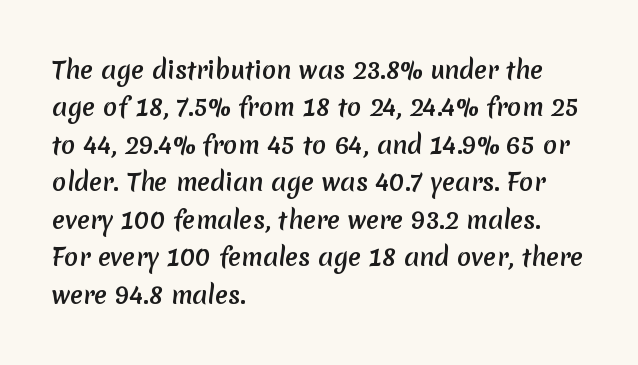
The image shows 24 px bold type; set left-aligned, normal line spacing (1.56x), normal letter spacing, not underlined.
